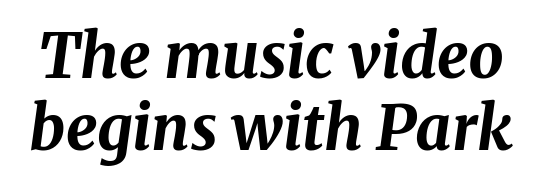
Q: Is the text bold? A: Yes.
Q: Is the text italic (slanted)? A: Yes, it leans right by about 8 degrees.
Q: Is the text underlined? A: No.
Q: Is the spacing between letters normal or unusually wide? A: Normal.
Q: Width (condensed, normal, or wide)? A: Normal.
Q: Stroke contrast? A: Medium.
Q: x-height? A: Medium.
Q: Monospaced? A: No.
